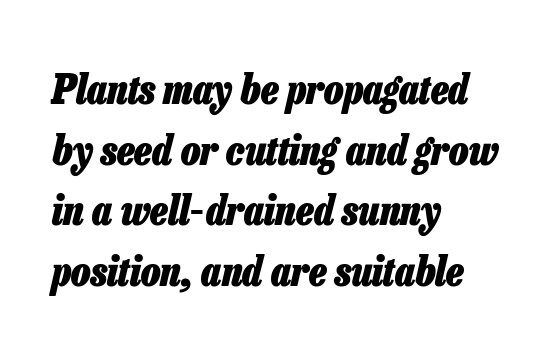
Successive baselines arrive at the customary interval. Designer's note — italics engaged. The typesetter chose a ragged-right arrangement here. The face used here is rendered with its standard letterfit. Honestly, there is no underline to notice here at all.
